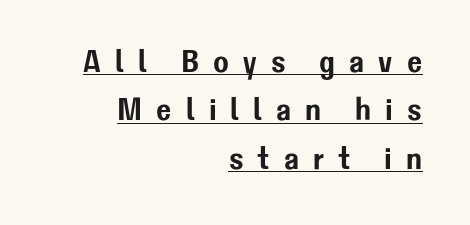
The image shows 32 px sans-serif type, upright; set right-aligned, normal line spacing (1.51x), unusually wide letter spacing (+0.44 em), underlined; low stroke contrast and a medium x-height.
